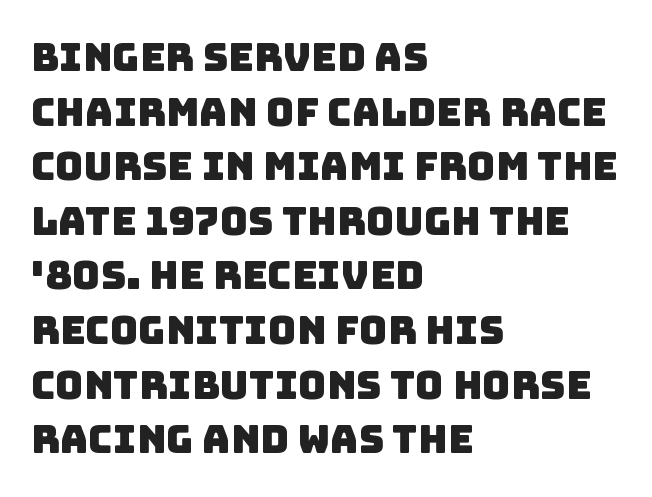
{"serif": "no", "width": "normal", "stroke_contrast": "low", "x_height": "large", "monospaced": "no", "underline": "no", "align": "left", "line_spacing": "normal", "line_spacing_ratio": 1.4, "letter_spacing": "normal", "letter_spacing_em": 0.0, "glyph_px": 39}
